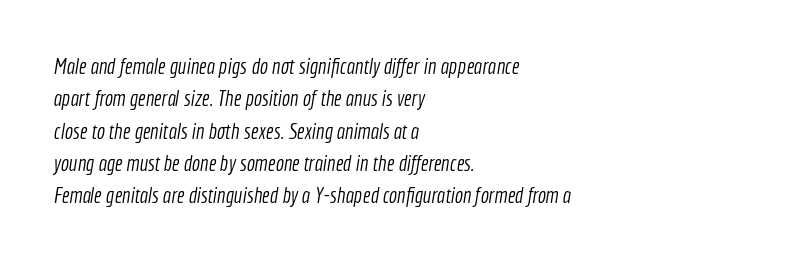
The image shows 22 px text type; set left-aligned, normal line spacing (1.47x), normal letter spacing, not underlined.
